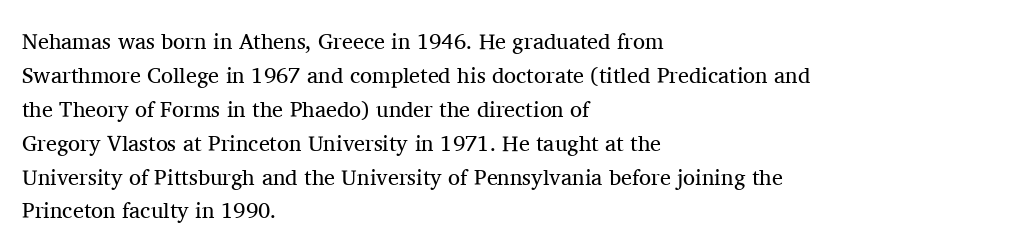
{"italic": "no", "bold": "no", "underline": "no", "align": "left", "line_spacing": "normal", "line_spacing_ratio": 1.54, "letter_spacing": "normal", "letter_spacing_em": 0.0, "glyph_px": 22}
